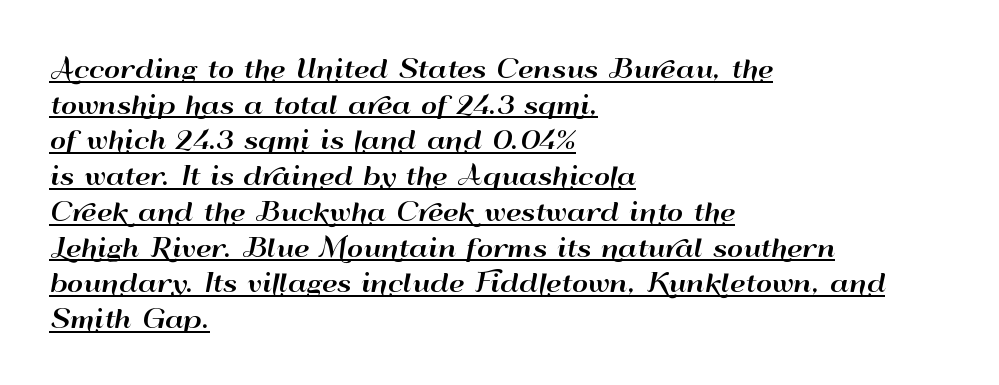
{"underline": "yes", "align": "left", "line_spacing": "normal", "line_spacing_ratio": 1.43, "letter_spacing": "normal", "letter_spacing_em": 0.0, "glyph_px": 25}
